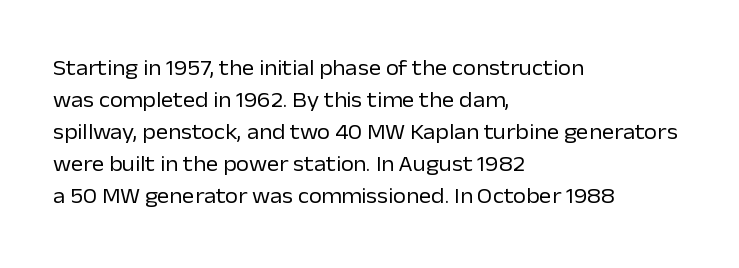
The image shows 21 px text type, upright; set left-aligned, normal line spacing (1.52x), normal letter spacing, not underlined.
